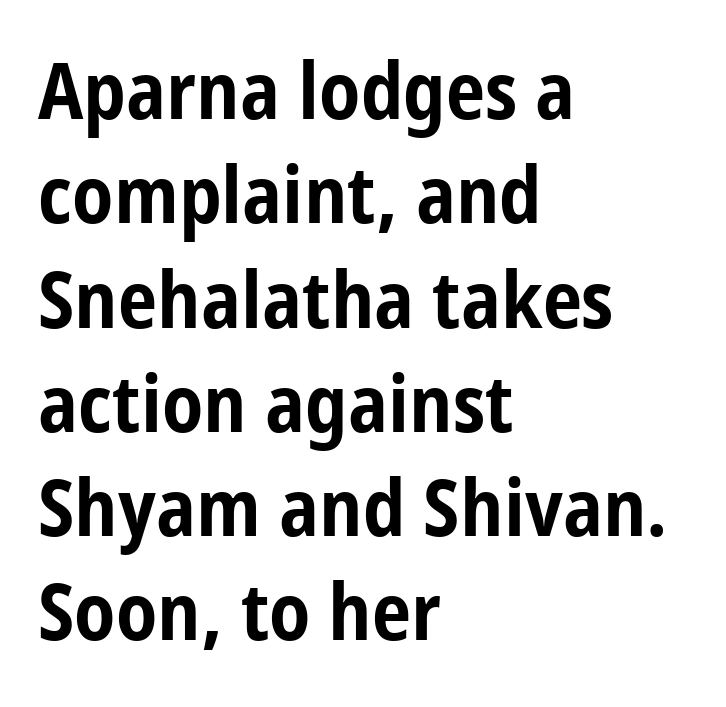
The image shows 79 px bold, condensed sans-serif type, upright; set left-aligned, normal line spacing (1.32x), normal letter spacing, not underlined; low stroke contrast and a medium x-height.
